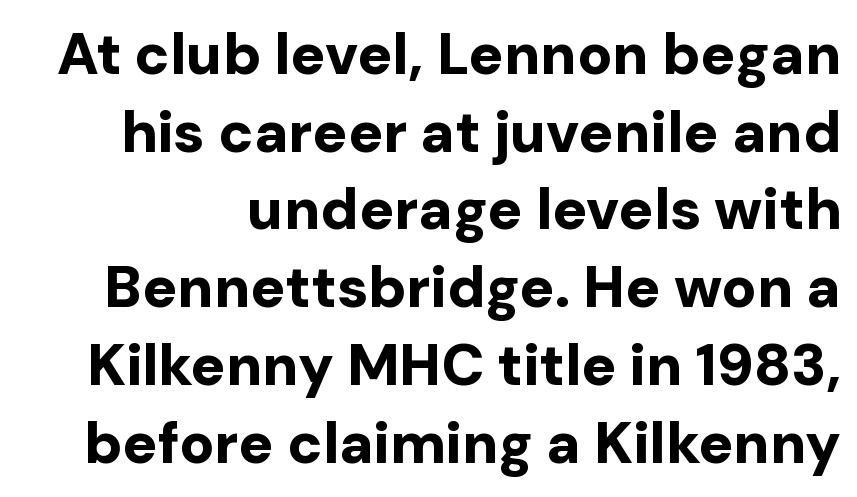
Is this a sans? Yes — the strokes have no serifs. No extra tracking has been applied to these lines. Style check: upright. The passage shown is typed in a proportional face where columns would drift. The strip under each line holds only bare page.
